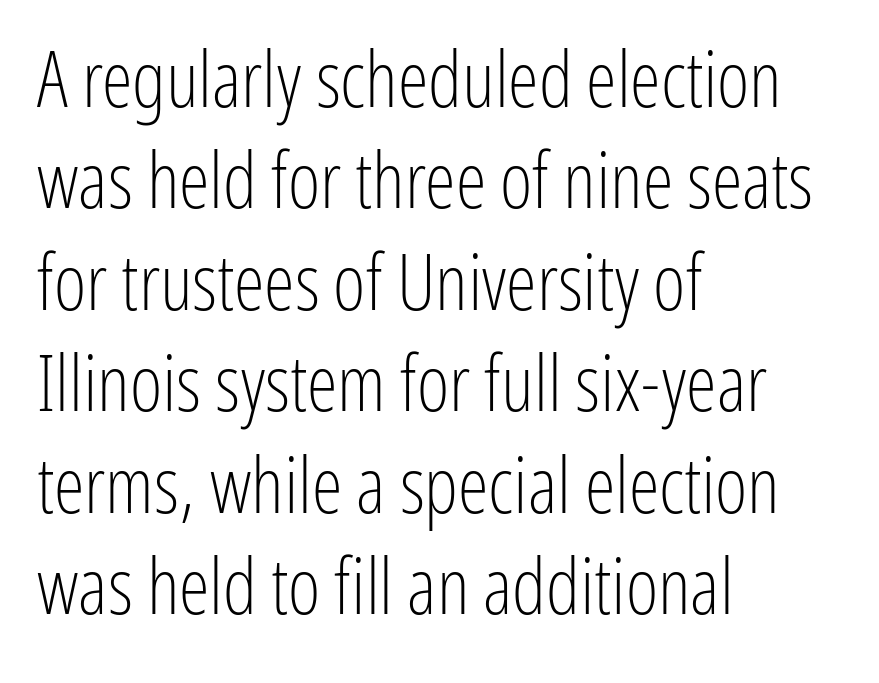
{"serif": "no", "italic": "no", "bold": "no", "weight": "light", "width": "condensed", "stroke_contrast": "low", "x_height": "medium", "monospaced": "no", "underline": "no", "align": "left", "line_spacing": "normal", "line_spacing_ratio": 1.3, "letter_spacing": "normal", "letter_spacing_em": 0.0, "glyph_px": 78}
